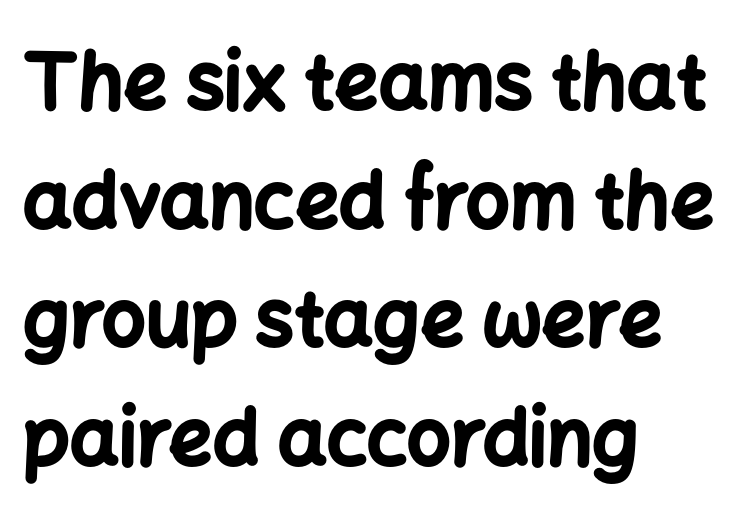
The face used here is proportionally spaced, like ordinary book or web type. The rag falls on the right side of this text block. Every stem runs plumb, perpendicular to the baseline. Beneath every word, the page is bare. Strokes here are thick enough to call this a true bold.
